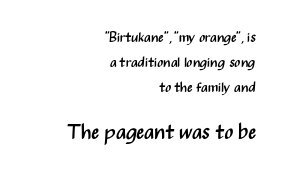
Q: Is the text bold? A: No.
Q: Is the text italic (slanted)? A: No, it is upright.
Q: Is the text underlined? A: No.
Q: How is the paragraph aligned? A: Right-aligned.
Q: Is the spacing between letters normal or unusually wide? A: Normal.
Q: Which block of text is set in a larger size, the first (top) or the second (bottom)? A: The second (bottom) one.
